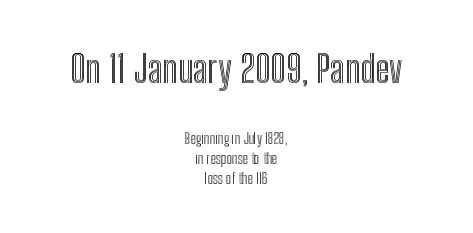
{"italic": "no", "width": "condensed", "x_height": "medium", "monospaced": "no", "underline": "no", "align": "center", "line_spacing": "normal", "line_spacing_ratio": 1.44, "letter_spacing": "normal", "letter_spacing_em": 0.0, "larger_block": "first", "size_ratio": 2.71, "glyph_px": 38}
